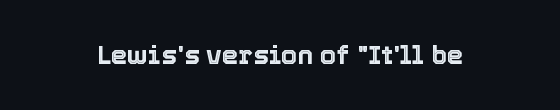
The image shows 26 px text type, upright; set normal letter spacing, not underlined.
